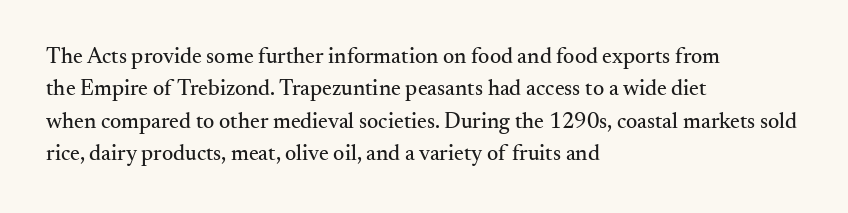
Q: Is the text italic (slanted)? A: No, it is upright.
Q: Is the text underlined? A: No.
Q: How is the paragraph aligned? A: Left-aligned.
Q: Is the spacing between letters normal or unusually wide? A: Normal.
Q: Is the spacing between lines tight, normal or loose? A: Normal.
